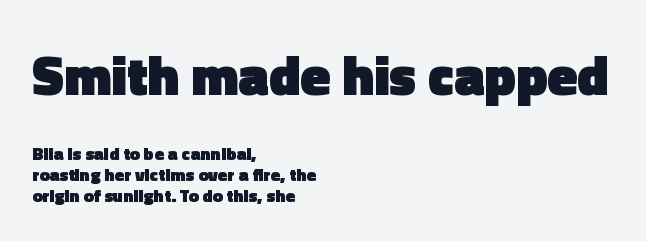
The lines in this sample share a left origin and differ only in where they stop. The letters advance in unequal steps, a hallmark of proportional type. Characters follow at the spacing the type designer built in. Top chunk: large. Bottom chunk: small.
